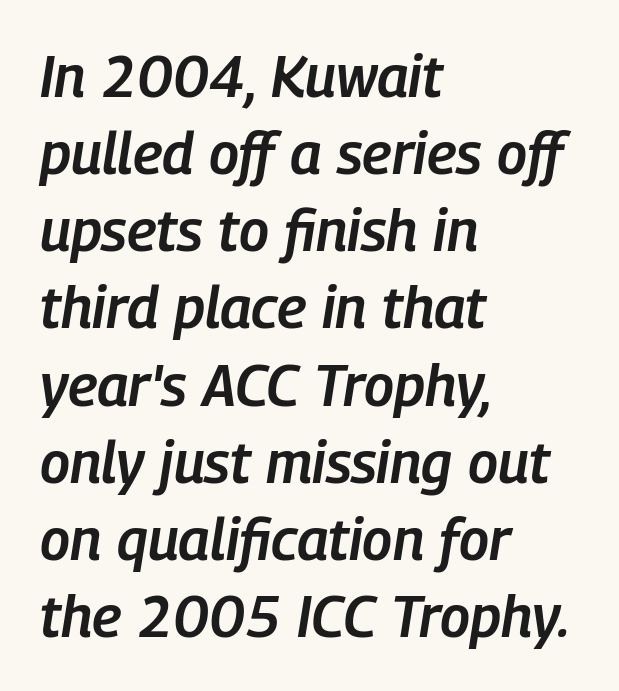
{"italic": "yes", "lean": "right", "slant_degrees": 9, "bold": "semi", "weight": "semibold", "width": "condensed", "stroke_contrast": "low", "x_height": "medium", "monospaced": "no", "underline": "no", "align": "left", "line_spacing": "normal", "line_spacing_ratio": 1.33, "letter_spacing": "normal", "letter_spacing_em": 0.0, "glyph_px": 58}
